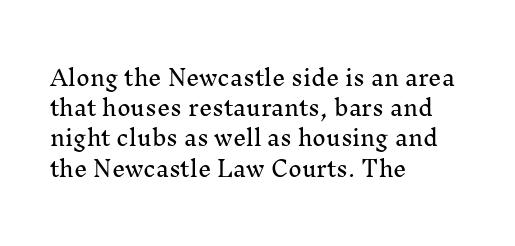
{"italic": "no", "underline": "no", "align": "left", "line_spacing": "normal", "line_spacing_ratio": 1.44, "letter_spacing": "normal", "letter_spacing_em": 0.0, "glyph_px": 21}
